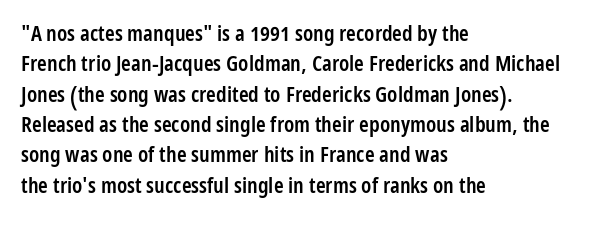
The lines sit at an ordinary, default distance from one another. Letter spacing: default. Check under the words: just untouched page. In terms of weight, the rendering is demibold, just under bold. Short and long lines alike share a common starting point at left. Quick note: not italic, upright.
